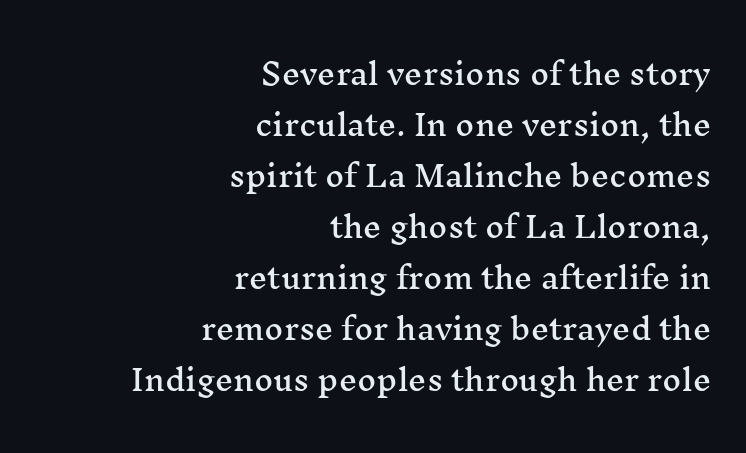
Q: Is the text italic (slanted)? A: No, it is upright.
Q: Is the typeface a serif or a sans-serif typeface? A: Serif.
Q: Is the text underlined? A: No.
Q: How is the paragraph aligned? A: Right-aligned.
Q: Is the spacing between letters normal or unusually wide? A: Normal.
Q: Width (condensed, normal, or wide)? A: Wide.
Q: Stroke contrast? A: Medium.
Q: x-height? A: Medium.
Q: Monospaced? A: No.
